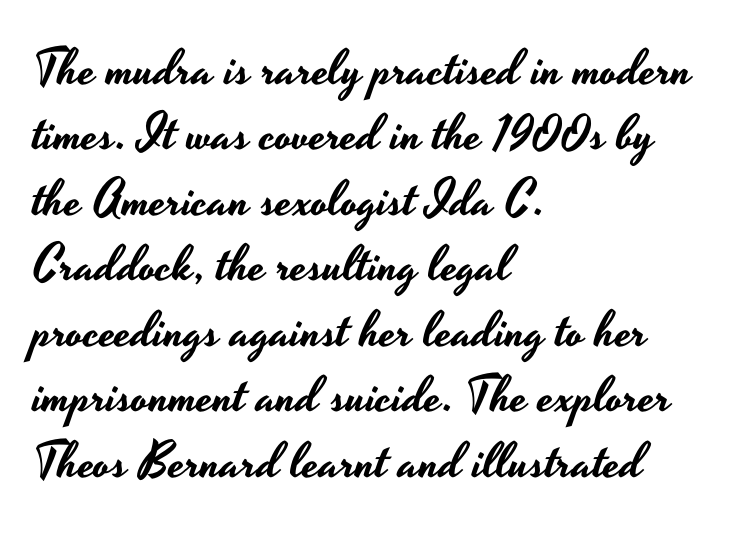
The image shows 50 px wide sans-serif type; set left-aligned, normal line spacing (1.31x), normal letter spacing, not underlined; low stroke contrast and a small x-height.
